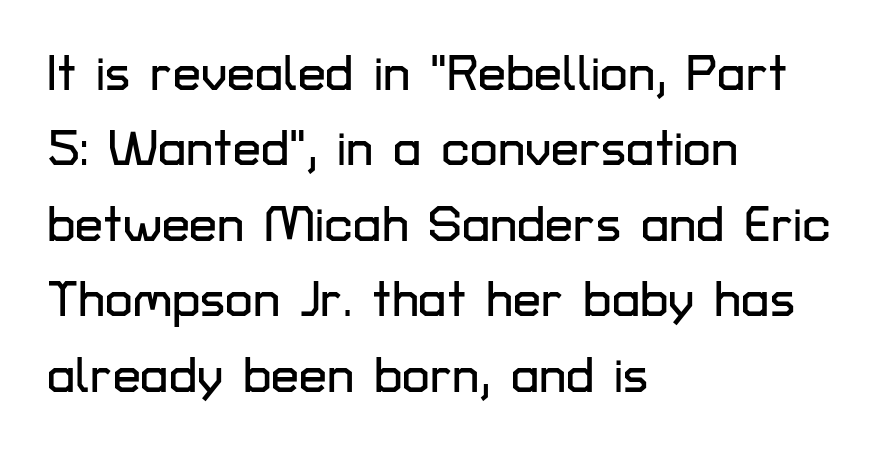
The image shows 50 px sans-serif type, upright; set left-aligned, normal line spacing (1.51x), normal letter spacing, not underlined; low stroke contrast and a medium x-height.
